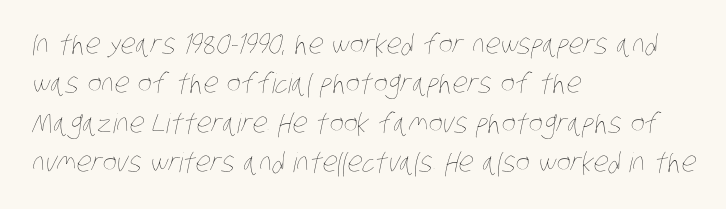
Q: Is the text bold? A: No.
Q: Is the text underlined? A: No.
Q: How is the paragraph aligned? A: Left-aligned.
Q: Is the spacing between letters normal or unusually wide? A: Normal.
Q: Is the spacing between lines tight, normal or loose? A: Normal.
